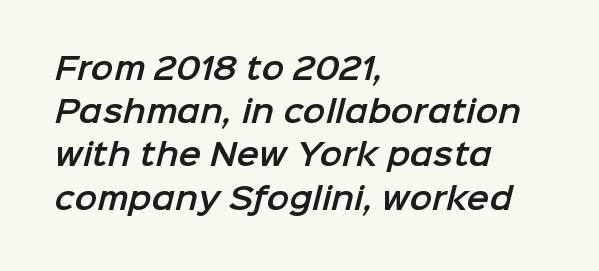
Check under the words: just untouched page. The face used here is proportionally spaced, like ordinary book or web type. The tracking reads as untouched default to a designer's eye. This sample keeps an unexceptional amount of space between lines. Is the block centered? No — it sits flush against the left margin. No feet cap the strokes, marking this as sans-serif type.
